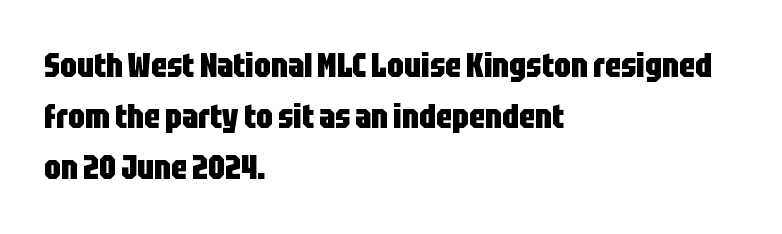
Q: Is the text bold? A: Yes.
Q: Is the text italic (slanted)? A: No, it is upright.
Q: Is the typeface a serif or a sans-serif typeface? A: Sans-serif.
Q: Is the text underlined? A: No.
Q: How is the paragraph aligned? A: Left-aligned.
Q: Is the spacing between letters normal or unusually wide? A: Normal.
Q: Is the spacing between lines tight, normal or loose? A: Normal.
Q: Width (condensed, normal, or wide)? A: Condensed.
Q: Stroke contrast? A: Low.
Q: x-height? A: Large.
Q: Monospaced? A: No.
